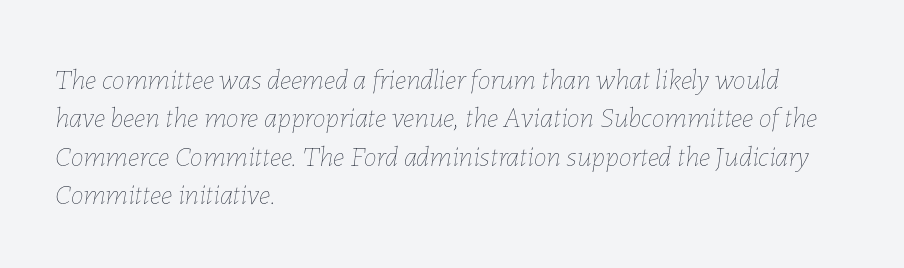
Q: Is the text bold? A: No.
Q: Is the text italic (slanted)? A: Yes, it leans right by about 7 degrees.
Q: Is the text underlined? A: No.
Q: How is the paragraph aligned? A: Left-aligned.
Q: Is the spacing between letters normal or unusually wide? A: Normal.
Q: Is the spacing between lines tight, normal or loose? A: Normal.
Q: Width (condensed, normal, or wide)? A: Normal.
Q: Stroke contrast? A: Low.
Q: x-height? A: Medium.
Q: Monospaced? A: No.
